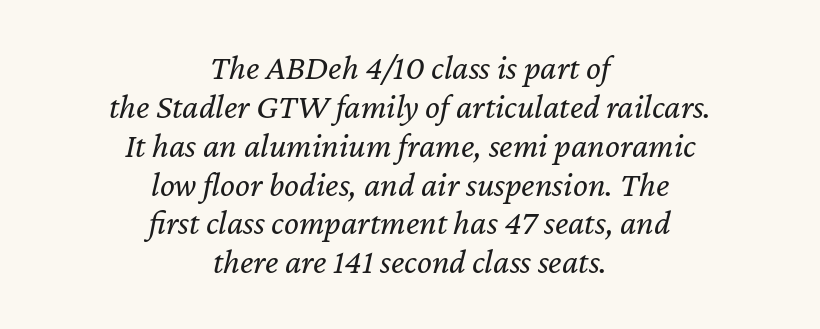
{"italic": "yes", "lean": "right", "slant_degrees": 12, "bold": "no", "weight": "regular", "width": "normal", "stroke_contrast": "low", "x_height": "medium", "monospaced": "no", "underline": "no", "align": "center", "line_spacing": "tight", "line_spacing_ratio": 1.11, "letter_spacing": "normal", "letter_spacing_em": 0.0, "glyph_px": 35}
